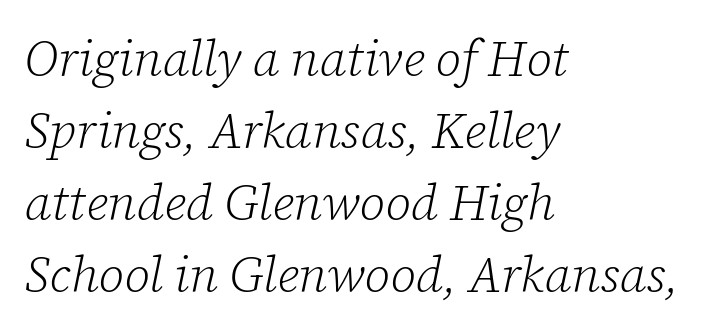
Q: Is the text bold? A: No.
Q: Is the text italic (slanted)? A: Yes, it leans right by about 12 degrees.
Q: Is the typeface a serif or a sans-serif typeface? A: Serif.
Q: Is the text underlined? A: No.
Q: How is the paragraph aligned? A: Left-aligned.
Q: Is the spacing between letters normal or unusually wide? A: Normal.
Q: Is the spacing between lines tight, normal or loose? A: Normal.
Q: Width (condensed, normal, or wide)? A: Normal.
Q: Stroke contrast? A: Low.
Q: x-height? A: Medium.
Q: Monospaced? A: No.
